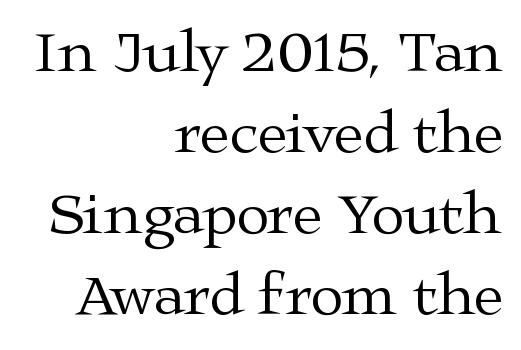
Q: Is the text bold? A: No.
Q: Is the text italic (slanted)? A: No, it is upright.
Q: Is the typeface a serif or a sans-serif typeface? A: Serif.
Q: Is the text underlined? A: No.
Q: How is the paragraph aligned? A: Right-aligned.
Q: Is the spacing between letters normal or unusually wide? A: Normal.
Q: Is the spacing between lines tight, normal or loose? A: Normal.
Q: Width (condensed, normal, or wide)? A: Wide.
Q: Stroke contrast? A: Medium.
Q: x-height? A: Medium.
Q: Monospaced? A: No.
